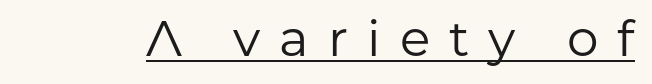
{"serif": "no", "italic": "no", "bold": "no", "weight": "regular", "width": "normal", "stroke_contrast": "low", "x_height": "medium", "monospaced": "no", "underline": "yes", "letter_spacing": "wide", "letter_spacing_em": 0.38, "glyph_px": 50}
